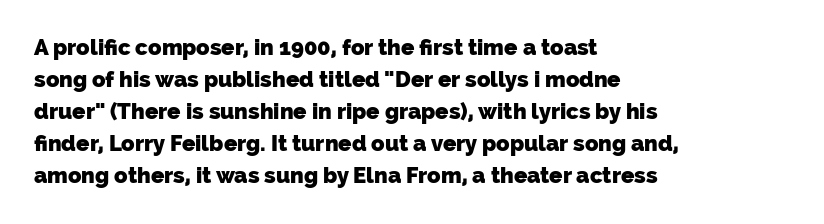
The paragraph has a hard left edge and a soft right edge. Beneath every word, the page is bare. As a designer I'd log this as weight 700, bold. Look at the tracking — it's just the regular setting, nothing added.
